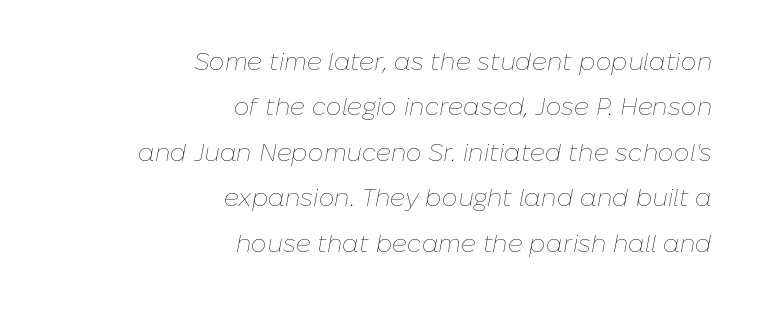
Does the copy run flush right? Yes — the right margin is perfectly even. The strokes carry an ordinary text weight at most. This rendering features lettering with no underline. The horizontal fit of the characters is conventional and even. Does the lettering tilt? It does — this is italic.
